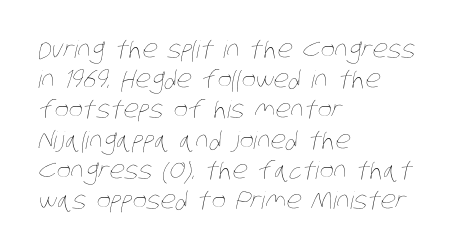
Q: Is the text bold? A: No.
Q: Is the text underlined? A: No.
Q: How is the paragraph aligned? A: Left-aligned.
Q: Is the spacing between letters normal or unusually wide? A: Normal.
Q: Is the spacing between lines tight, normal or loose? A: Normal.
